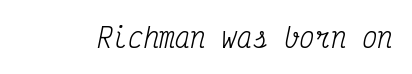
Q: Is the text bold? A: No.
Q: Is the text italic (slanted)? A: Yes, it leans right by about 12 degrees.
Q: Is the text underlined? A: No.
Q: Is the spacing between letters normal or unusually wide? A: Normal.
